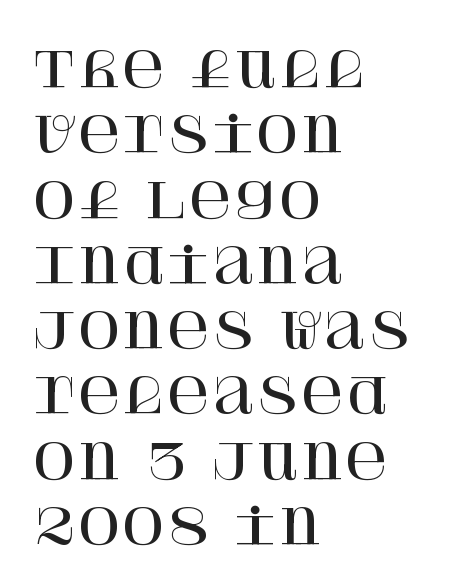
{"serif": "yes", "italic": "no", "width": "normal", "stroke_contrast": "high", "x_height": "large", "underline": "no", "align": "left", "line_spacing": "normal", "line_spacing_ratio": 1.36, "letter_spacing": "normal", "letter_spacing_em": 0.0, "glyph_px": 48}
